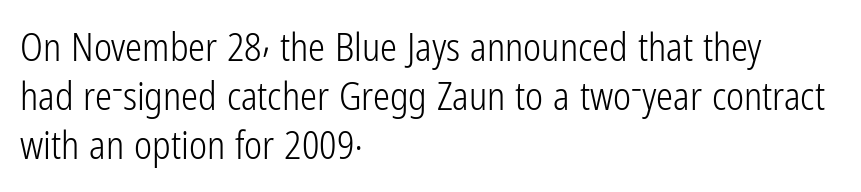
{"serif": "no", "italic": "no", "bold": "no", "weight": "light", "width": "condensed", "stroke_contrast": "low", "x_height": "medium", "monospaced": "no", "underline": "no", "align": "left", "line_spacing": "normal", "line_spacing_ratio": 1.29, "letter_spacing": "normal", "letter_spacing_em": 0.0, "glyph_px": 38}
